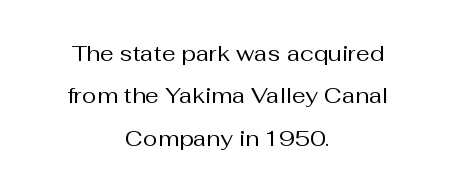
One glance says open: line gaps are wider than usual. The letters sit at their default tracking, neither squeezed nor spread. Teacher's note: observe the equal gaps on both sides — that is centered alignment. No word sits above an underline. Heft: none added — not bold. Vertical strokes here are truly vertical.
